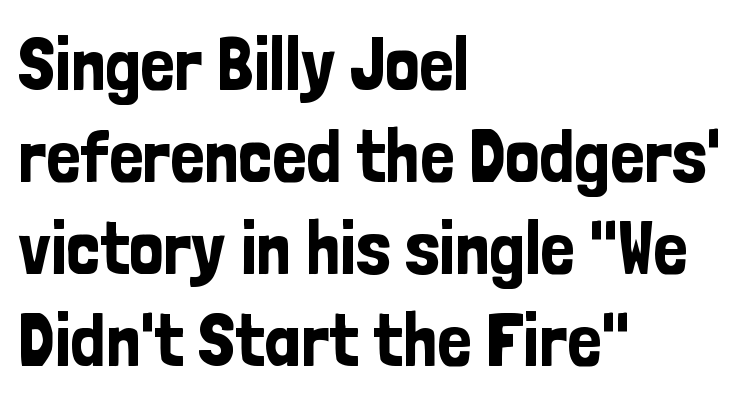
{"serif": "no", "italic": "no", "width": "condensed", "stroke_contrast": "low", "x_height": "medium", "monospaced": "no", "underline": "no", "align": "left", "line_spacing_ratio": 1.21, "letter_spacing": "normal", "letter_spacing_em": 0.0, "glyph_px": 76}
